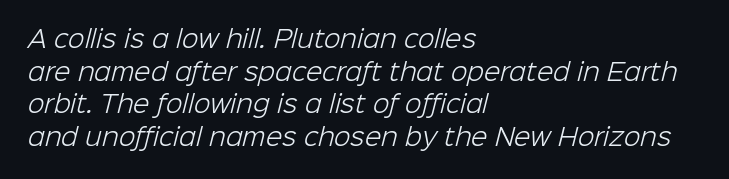
On a weight scale, this lands at 450 or below. The type is set solid horizontally, with unmodified tracking. Every row of glyphs begins at an identical x-position on the left. This rendering features lettering with no underline.
